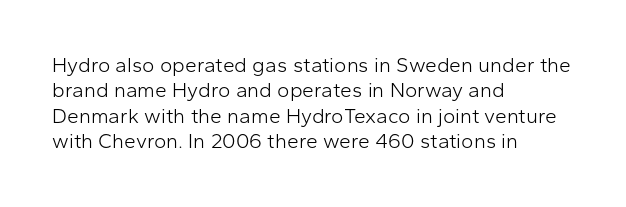
Q: Is the text bold? A: No.
Q: Is the text italic (slanted)? A: No, it is upright.
Q: Is the text underlined? A: No.
Q: How is the paragraph aligned? A: Left-aligned.
Q: Is the spacing between letters normal or unusually wide? A: Normal.
